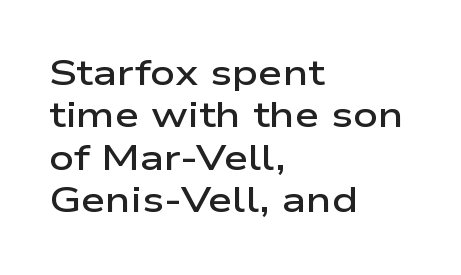
Q: Is the text bold? A: Semi-bold.
Q: Is the text italic (slanted)? A: No, it is upright.
Q: Is the typeface a serif or a sans-serif typeface? A: Sans-serif.
Q: Is the text underlined? A: No.
Q: How is the paragraph aligned? A: Left-aligned.
Q: Is the spacing between letters normal or unusually wide? A: Normal.
Q: Width (condensed, normal, or wide)? A: Wide.
Q: Stroke contrast? A: Low.
Q: x-height? A: Medium.
Q: Monospaced? A: No.
